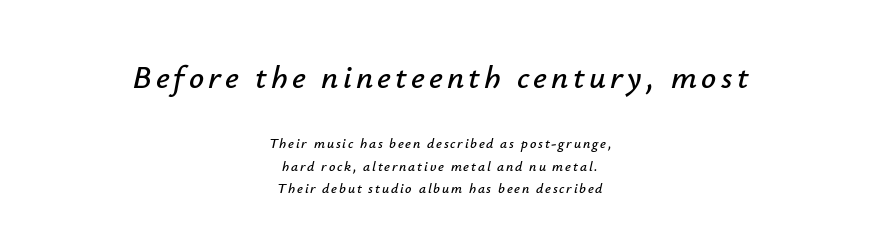
The image shows 33 px text type, italic (leaning right); set centered, normal line spacing (1.62x), not underlined; the first (top) block is 2.36x larger; low stroke contrast and a small x-height.
